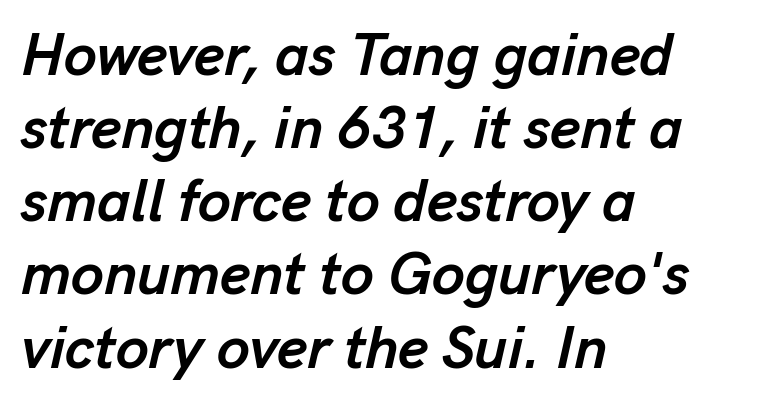
The image shows 59 px semibold type, italic (leaning right); set left-aligned, line spacing 1.24x, normal letter spacing, not underlined; low stroke contrast and a medium x-height.
